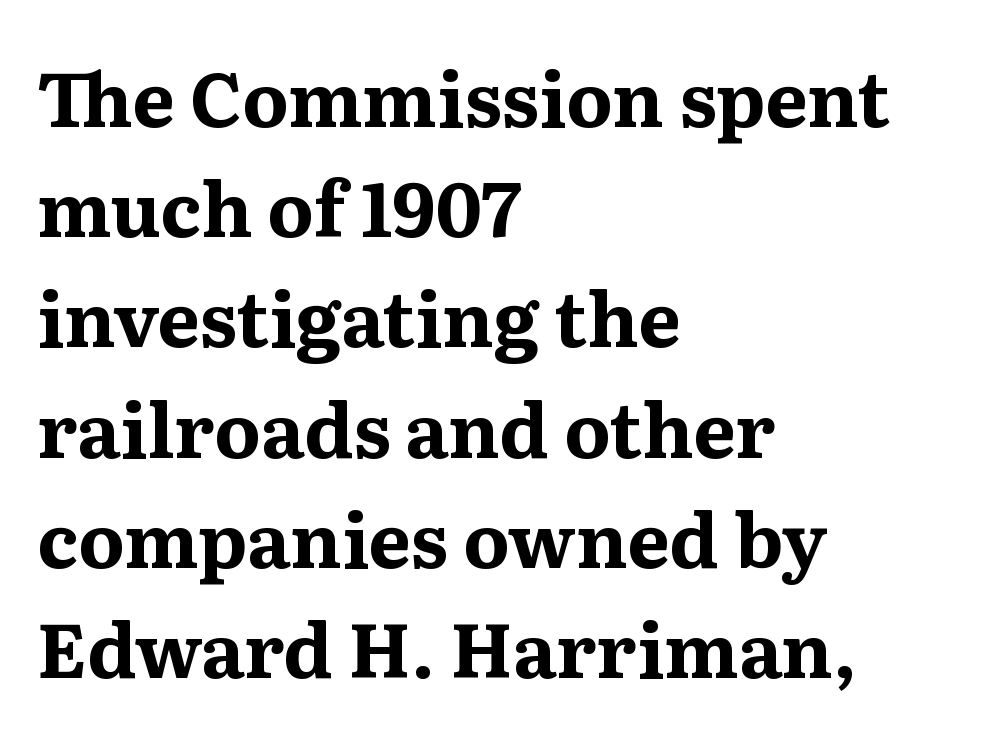
Q: Is the text bold? A: Yes.
Q: Is the text italic (slanted)? A: No, it is upright.
Q: Is the typeface a serif or a sans-serif typeface? A: Serif.
Q: Is the text underlined? A: No.
Q: How is the paragraph aligned? A: Left-aligned.
Q: Is the spacing between letters normal or unusually wide? A: Normal.
Q: Is the spacing between lines tight, normal or loose? A: Normal.
Q: Width (condensed, normal, or wide)? A: Normal.
Q: Stroke contrast? A: Medium.
Q: x-height? A: Medium.
Q: Monospaced? A: No.
